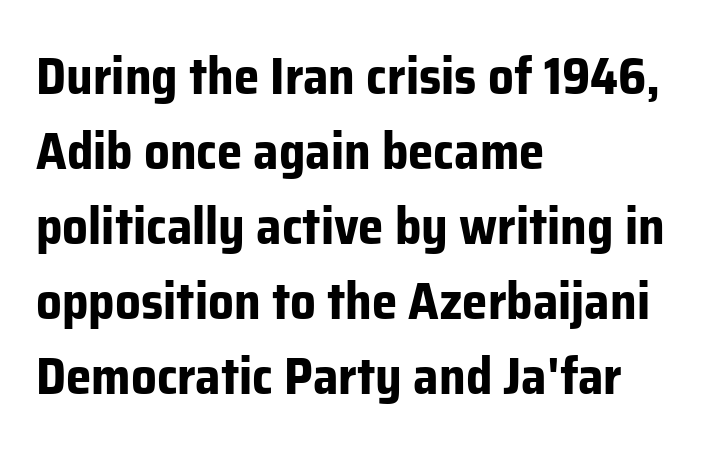
{"serif": "no", "italic": "no", "bold": "yes", "weight": "bold", "width": "normal", "stroke_contrast": "low", "x_height": "medium", "monospaced": "no", "underline": "no", "align": "left", "line_spacing": "normal", "line_spacing_ratio": 1.47, "letter_spacing": "normal", "letter_spacing_em": 0.0, "glyph_px": 51}
